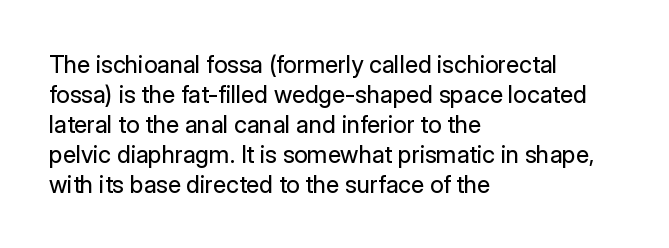
Q: Is the text bold? A: No.
Q: Is the text italic (slanted)? A: No, it is upright.
Q: Is the text underlined? A: No.
Q: How is the paragraph aligned? A: Left-aligned.
Q: Is the spacing between letters normal or unusually wide? A: Normal.
Q: Is the spacing between lines tight, normal or loose? A: Normal.
